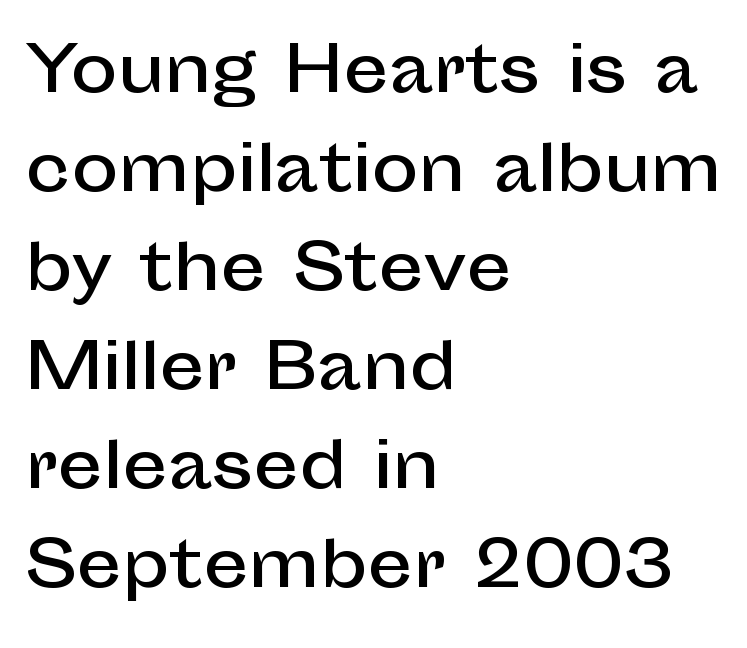
The image shows 63 px sans-serif type, upright; set left-aligned, normal line spacing (1.57x), normal letter spacing, not underlined; low stroke contrast and a medium x-height.
